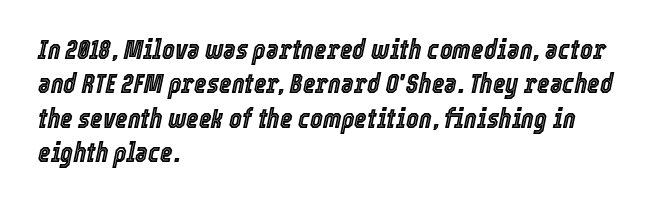
An italicized treatment has been applied to the whole sample. Honestly, the row spacing looks completely unremarkable. All the whitespace from short lines collects on the right. Does extra space separate the letters? No, they use regular spacing.
